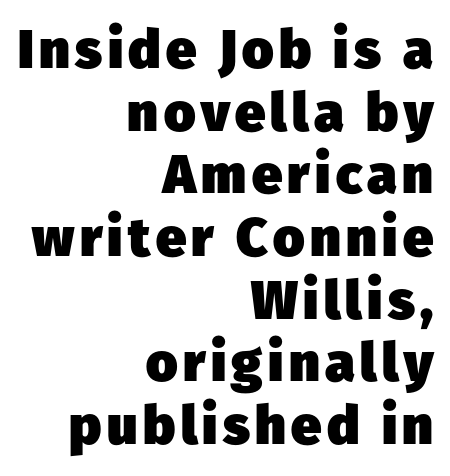
The image shows 54 px heavy sans-serif type; set right-aligned, line spacing 1.16x, not underlined; low stroke contrast and a medium x-height.
